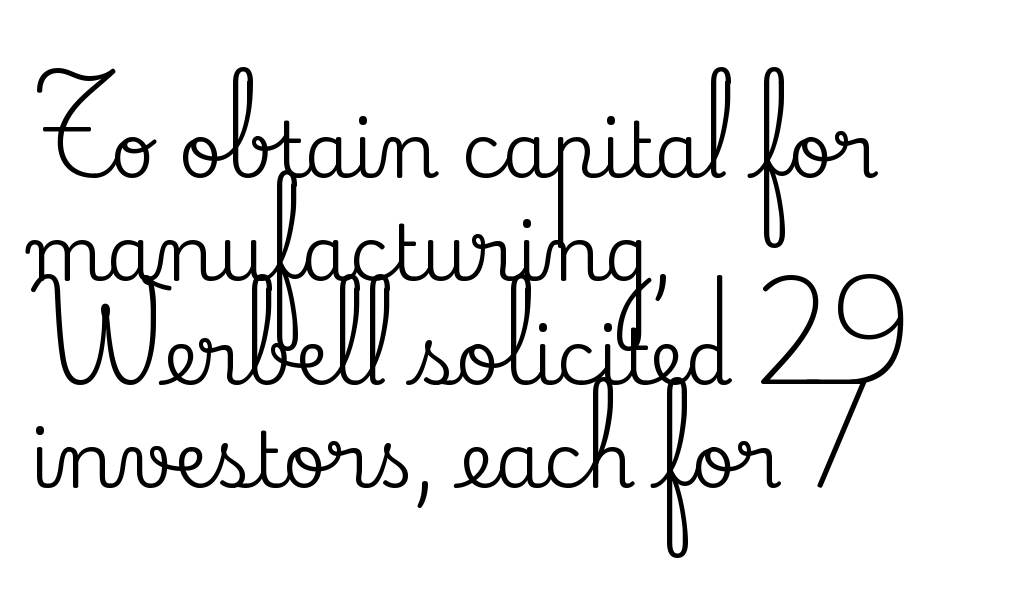
The image shows 76 px serif type, upright; set left-aligned, normal line spacing (1.36x), normal letter spacing, not underlined; medium stroke contrast and a small x-height.
